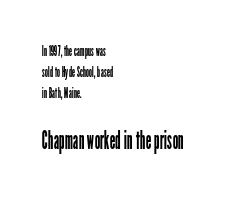
{"italic": "no", "bold": "no", "underline": "no", "align": "left", "line_spacing": "normal", "line_spacing_ratio": 1.51, "letter_spacing": "normal", "letter_spacing_em": 0.0, "larger_block": "second", "size_ratio": 1.79, "glyph_px": 25}
